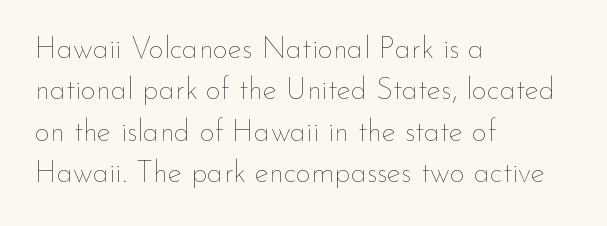
The image shows 30 px thin type, upright; set left-aligned, normal line spacing (1.38x), normal letter spacing, not underlined; low stroke contrast and a small x-height.
